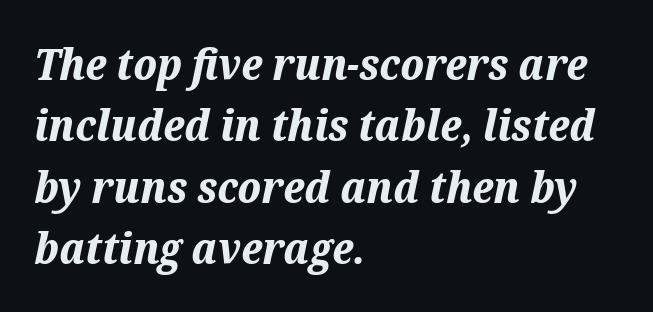
Q: Is the text bold? A: Yes.
Q: Is the text italic (slanted)? A: Yes, it leans right by about 12 degrees.
Q: Is the text underlined? A: No.
Q: How is the paragraph aligned? A: Left-aligned.
Q: Is the spacing between letters normal or unusually wide? A: Normal.
Q: Is the spacing between lines tight, normal or loose? A: Normal.
Q: Width (condensed, normal, or wide)? A: Normal.
Q: Stroke contrast? A: Medium.
Q: x-height? A: Medium.
Q: Monospaced? A: No.
